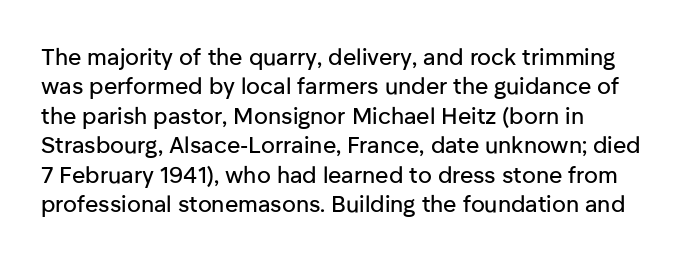
{"italic": "no", "underline": "no", "line_spacing": "normal", "line_spacing_ratio": 1.28, "letter_spacing": "normal", "letter_spacing_em": 0.0, "glyph_px": 23}
